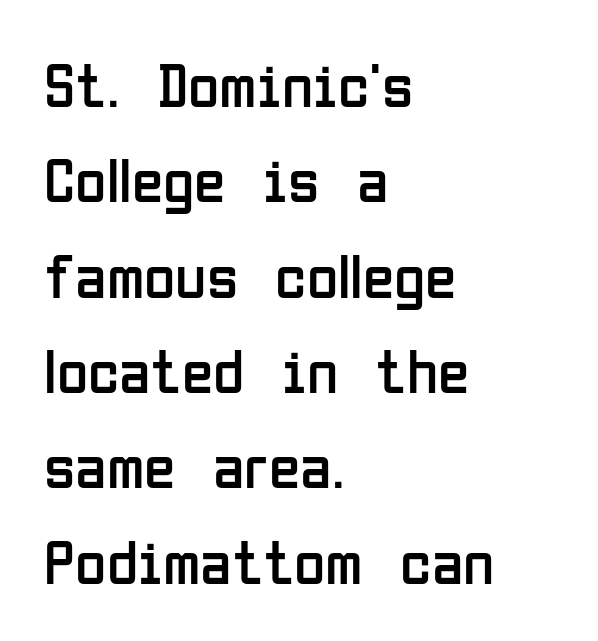
Q: Is the text bold? A: No.
Q: Is the text italic (slanted)? A: No, it is upright.
Q: Is the typeface a serif or a sans-serif typeface? A: Sans-serif.
Q: Is the text underlined? A: No.
Q: How is the paragraph aligned? A: Left-aligned.
Q: Is the spacing between letters normal or unusually wide? A: Normal.
Q: Is the spacing between lines tight, normal or loose? A: Normal.
Q: Width (condensed, normal, or wide)? A: Condensed.
Q: Stroke contrast? A: Low.
Q: x-height? A: Medium.
Q: Monospaced? A: No.
